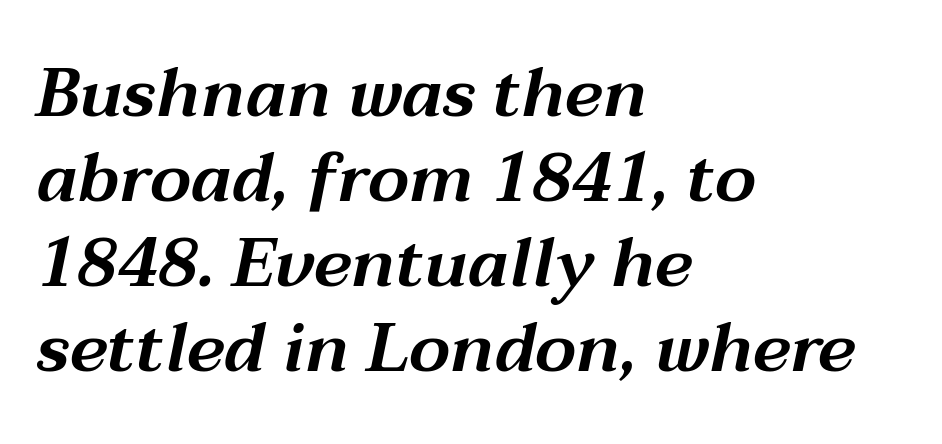
The text carries the slant typical of an italic or oblique font. One-word summary of the alignment: left. Letter spacing: default. A typesetter would call this leading conventional body-copy spacing. Check the space under the baseline: it is left empty.
